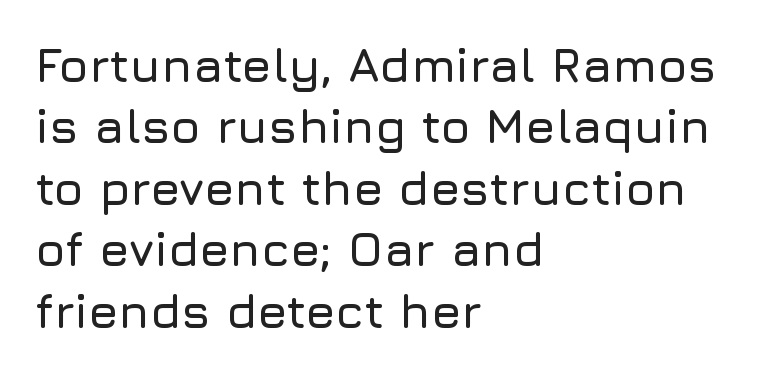
Q: Is the text italic (slanted)? A: No, it is upright.
Q: Is the typeface a serif or a sans-serif typeface? A: Sans-serif.
Q: Is the text underlined? A: No.
Q: How is the paragraph aligned? A: Left-aligned.
Q: Is the spacing between letters normal or unusually wide? A: Normal.
Q: Is the spacing between lines tight, normal or loose? A: Normal.
Q: Width (condensed, normal, or wide)? A: Normal.
Q: Stroke contrast? A: Low.
Q: x-height? A: Medium.
Q: Monospaced? A: No.
